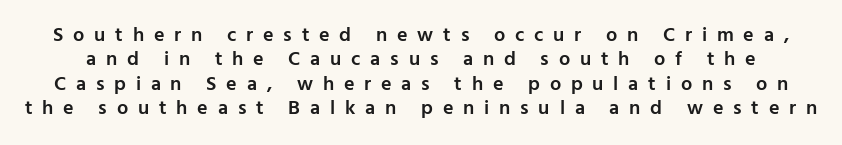
The space directly below the letters is spotless. In terms of letterspacing, this is a distinctly airy, spread setting. Heft: intermediate — a semibold. The letters stand straight up with perfectly vertical stems.
